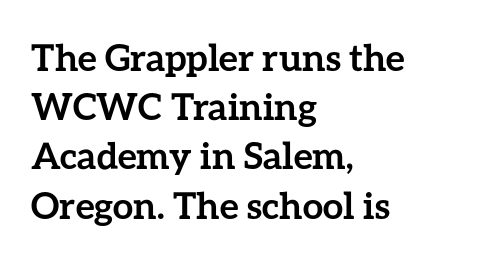
The image shows 37 px semibold type, upright; set left-aligned, normal line spacing (1.33x), normal letter spacing, not underlined; low stroke contrast and a medium x-height.
